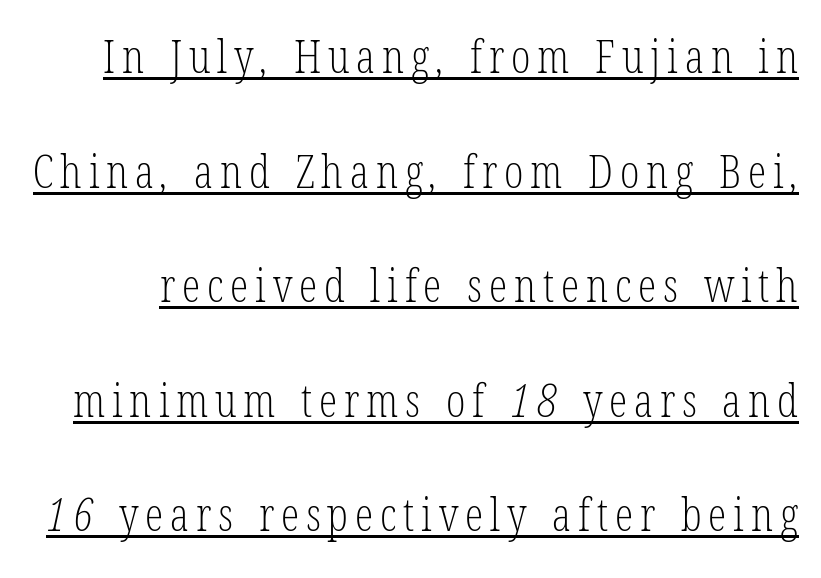
The image shows 46 px light, condensed serif type; set loose line spacing (2.49x), underlined; low stroke contrast and a medium x-height.
